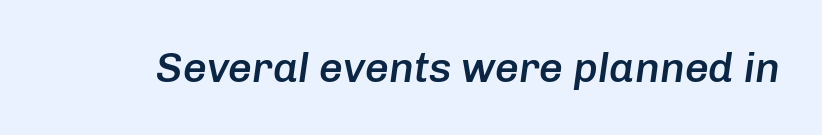
Q: Is the text bold? A: Semi-bold.
Q: Is the text italic (slanted)? A: Yes, it leans right by about 8 degrees.
Q: Is the text underlined? A: No.
Q: Is the spacing between letters normal or unusually wide? A: Normal.
Q: Width (condensed, normal, or wide)? A: Normal.
Q: Stroke contrast? A: Low.
Q: x-height? A: Medium.
Q: Monospaced? A: No.
